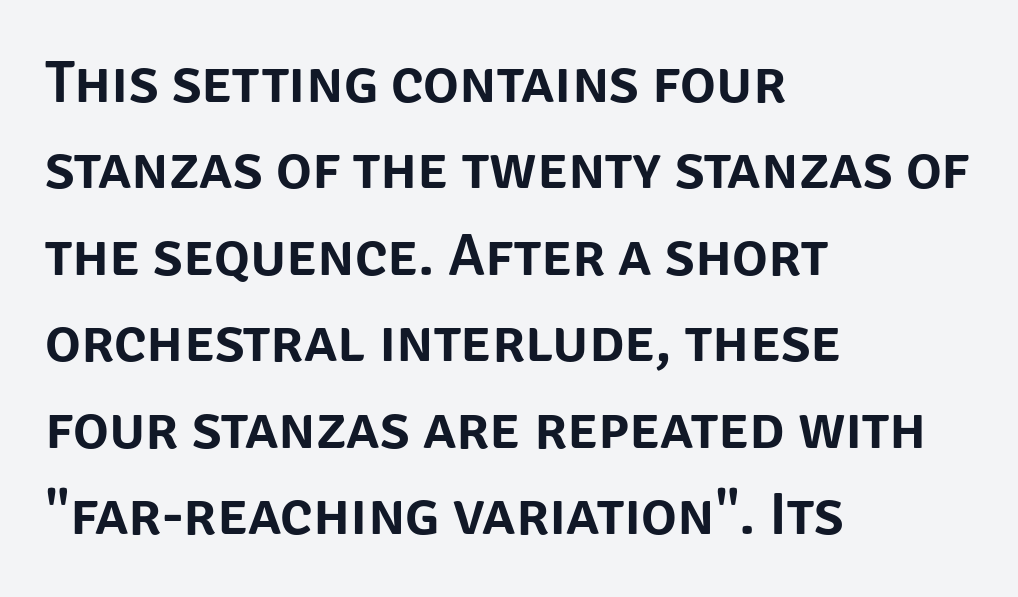
The image shows 60 px sans-serif type, upright; set left-aligned, normal line spacing (1.44x), normal letter spacing, not underlined; low stroke contrast and a large x-height.
